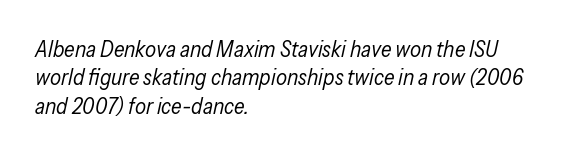
{"italic": "yes", "lean": "right", "slant_degrees": 13, "bold": "no", "underline": "no", "align": "left", "line_spacing": "normal", "line_spacing_ratio": 1.29, "letter_spacing": "normal", "letter_spacing_em": 0.0, "glyph_px": 22}
